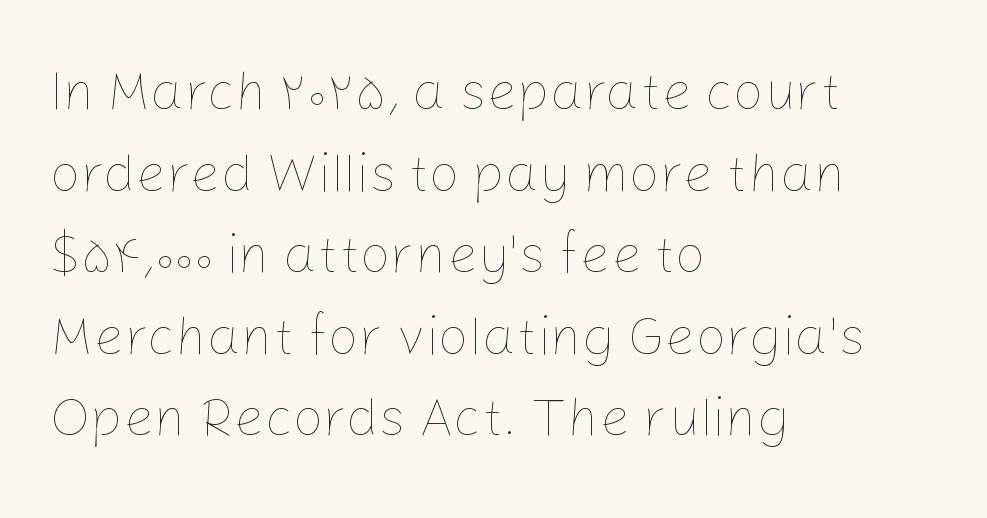
{"italic": "no", "bold": "no", "weight": "thin", "width": "normal", "stroke_contrast": "low", "x_height": "medium", "monospaced": "no", "underline": "no", "align": "left", "line_spacing": "normal", "line_spacing_ratio": 1.51, "letter_spacing": "normal", "letter_spacing_em": 0.0, "glyph_px": 54}
